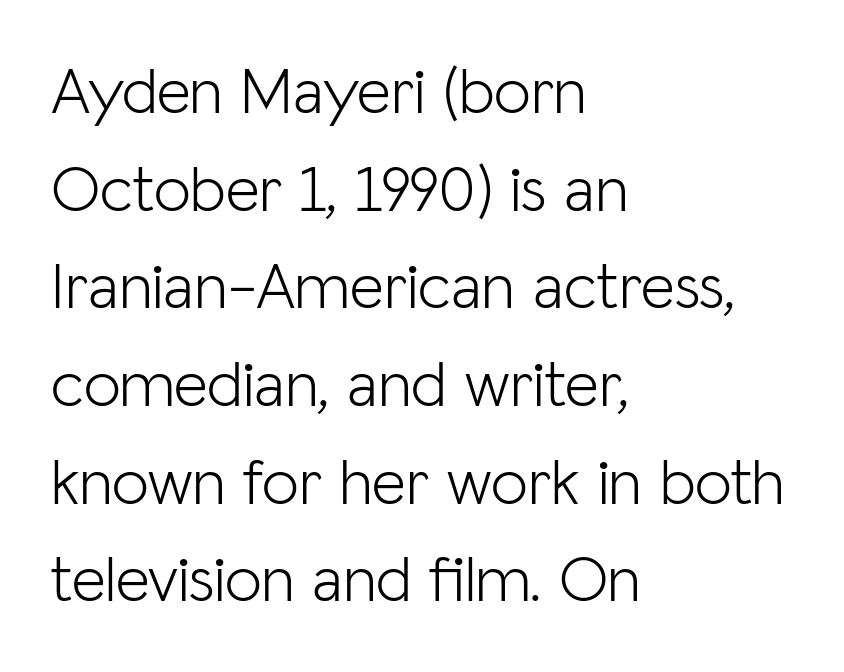
The image shows 66 px light sans-serif type, upright; set left-aligned, normal line spacing (1.48x), normal letter spacing, not underlined; low stroke contrast and a medium x-height.
